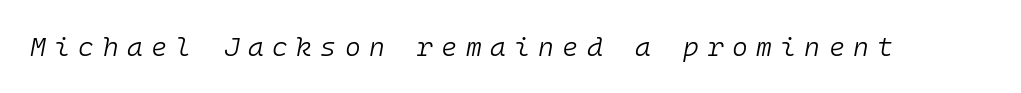
Bare-footed words on every line. Short note: letters widely spaced. The face looks like a standard text weight, possibly lighter. Does the lettering tilt? It does — this is italic.
